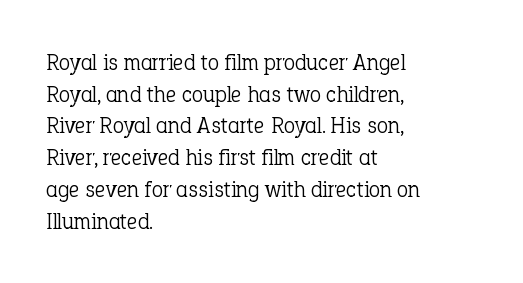
The image shows 23 px text type, upright; set left-aligned, normal line spacing (1.38x), normal letter spacing, not underlined.
